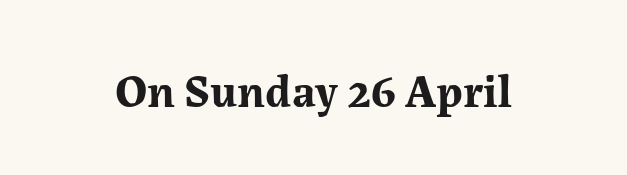
How heavy is the stroke? Heavy — this is a bold. Each letter keeps its own natural width here, so spacing adapts to shape. Classification — serif. Posture: vertical.
